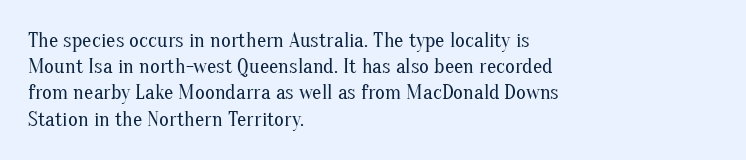
Q: Is the text bold? A: No.
Q: Is the text italic (slanted)? A: No, it is upright.
Q: Is the text underlined? A: No.
Q: How is the paragraph aligned? A: Left-aligned.
Q: Is the spacing between letters normal or unusually wide? A: Normal.
Q: Is the spacing between lines tight, normal or loose? A: Normal.
